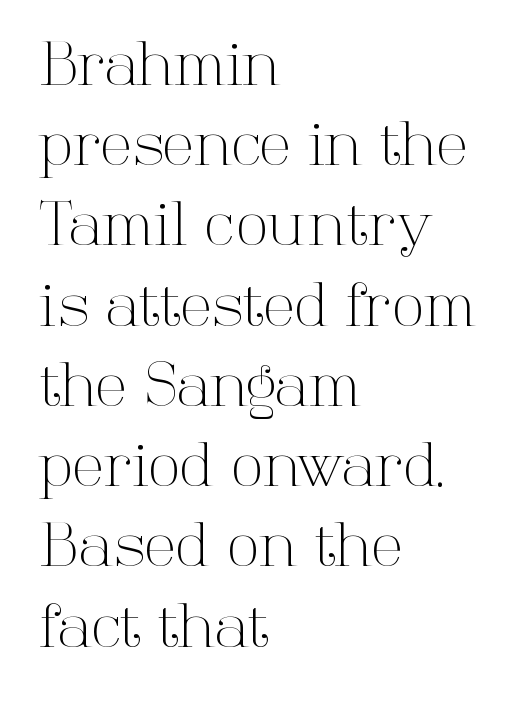
{"serif": "yes", "italic": "no", "bold": "no", "weight": "light", "width": "normal", "stroke_contrast": "high", "x_height": "medium", "monospaced": "no", "underline": "no", "align": "left", "line_spacing": "normal", "line_spacing_ratio": 1.36, "letter_spacing": "normal", "letter_spacing_em": 0.0, "glyph_px": 59}
